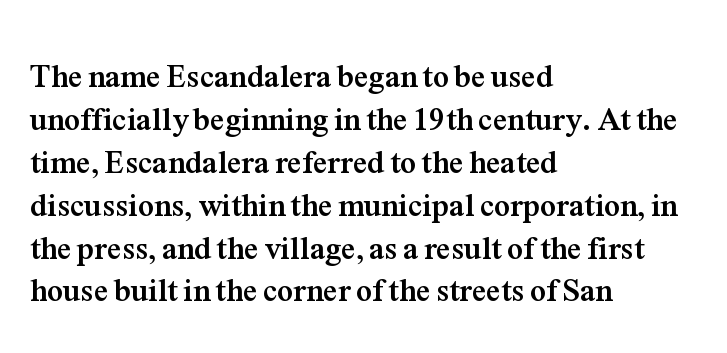
Q: Is the text bold? A: Yes.
Q: Is the text italic (slanted)? A: No, it is upright.
Q: Is the typeface a serif or a sans-serif typeface? A: Serif.
Q: Is the text underlined? A: No.
Q: How is the paragraph aligned? A: Left-aligned.
Q: Is the spacing between letters normal or unusually wide? A: Normal.
Q: Is the spacing between lines tight, normal or loose? A: Normal.
Q: Width (condensed, normal, or wide)? A: Normal.
Q: Stroke contrast? A: Medium.
Q: x-height? A: Medium.
Q: Monospaced? A: No.
